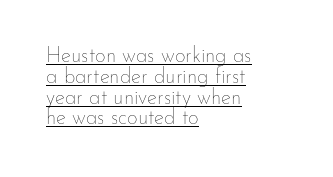
This rendering features underlined lettering. These lines are set flush left with a ragged right edge. Weight: in the light-to-regular range. The leading is snug, giving the passage a crowded texture. Words appear dense and cohesive because spacing is normal. The lettering stays uniformly vertical, giving the passage a roman look.
